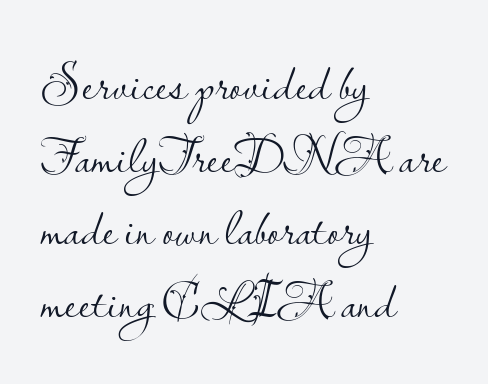
The image shows 53 px light sans-serif type; set left-aligned, normal line spacing (1.37x), normal letter spacing, not underlined; low stroke contrast and a small x-height.
